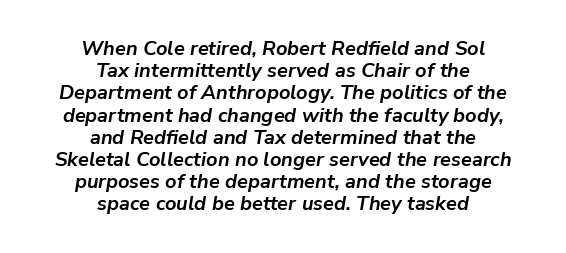
The image shows 20 px bold type, italic (leaning right); set centered, tight line spacing (1.11x), normal letter spacing, not underlined.
